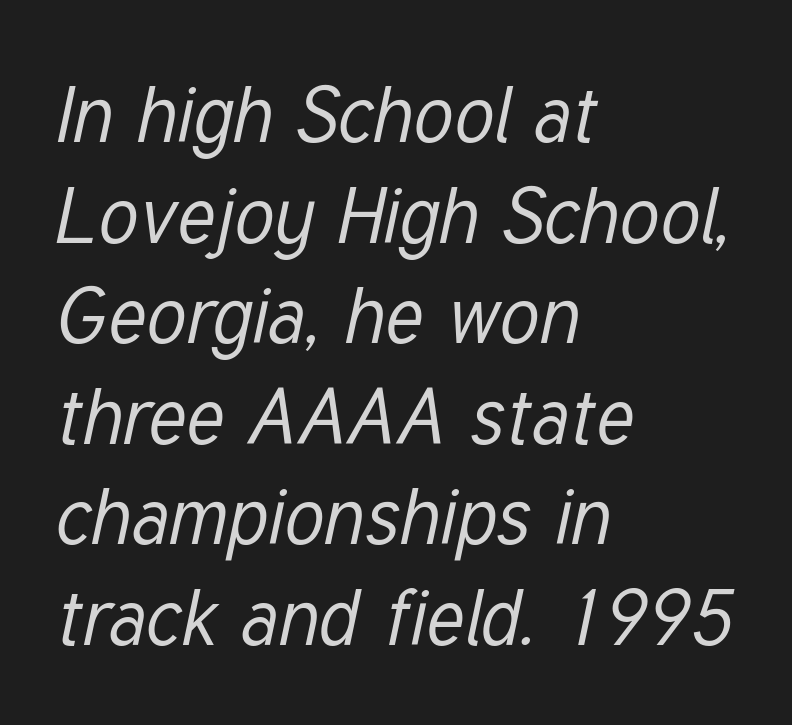
{"italic": "yes", "lean": "right", "slant_degrees": 12, "bold": "no", "weight": "regular", "width": "condensed", "stroke_contrast": "low", "x_height": "medium", "monospaced": "no", "underline": "no", "align": "left", "line_spacing": "normal", "line_spacing_ratio": 1.29, "letter_spacing": "normal", "letter_spacing_em": 0.0, "glyph_px": 78}
